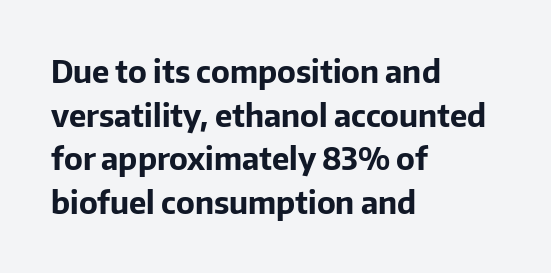
The image shows 31 px bold sans-serif type, upright; set left-aligned, normal line spacing (1.41x), normal letter spacing, not underlined; low stroke contrast and a medium x-height.
